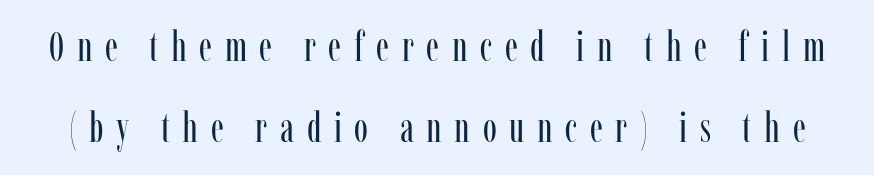
Quick note: not italic, upright. Is this a fixed-width face? No — the glyphs have proportional, varying widths. Stem width sits at or under what a default text font uses. This is serif lettering, the kind often seen in printed books. The space between consecutive lines is lavish. You could only call the tracking loose — the letters float apart.
